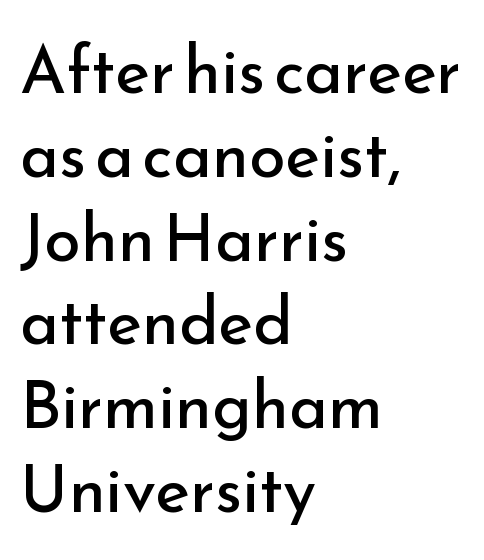
The rendering keeps characters at their native spacing. How would I describe the line gaps? Plain and ordinary. A typesetter would mark this as roman, not italic. Stroke thickness stays within the range of a standard reading face or lighter. A typesetter would call this proportional, since set widths differ per character.
